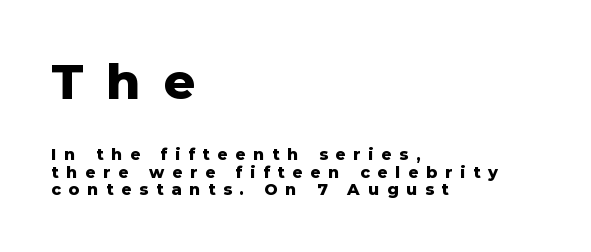
The image shows 49 px heavy sans-serif type, upright; set left-aligned, tight line spacing (1.1x), unusually wide letter spacing (+0.49 em), not underlined; the first (top) block is 3.06x larger; low stroke contrast and a medium x-height.
